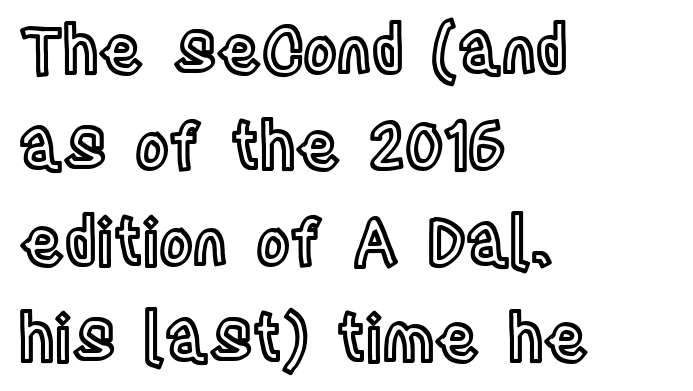
{"italic": "no", "width": "condensed", "x_height": "large", "monospaced": "no", "underline": "no", "align": "left", "line_spacing": "normal", "line_spacing_ratio": 1.5, "letter_spacing": "normal", "letter_spacing_em": 0.0, "glyph_px": 64}
